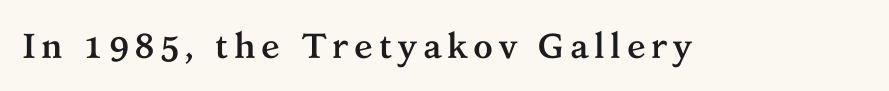
Every character sits straight up, as roman type does. Has an underline been added? It has not. A typesetter would label this face a serif. This sample has the flowing, uneven cadence of proportional lettering.
